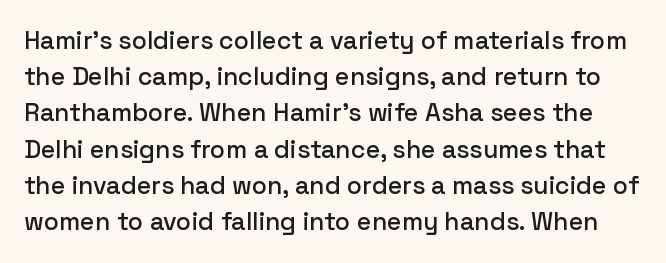
The passage shown is not underscored anywhere. The designer left line spacing at the default. The letters sit at their default tracking, neither squeezed nor spread. Characters remain perfectly vertical along every line.
